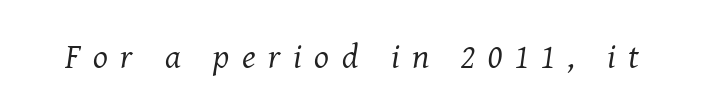
Stem width sits at or under what a default text font uses. Honestly, the letter spacing is so wide it's the main thing you notice. Compared with ordinary roman type, these characters are visibly tilted. The glyphs are unaccompanied by any horizontal stroke below them.
